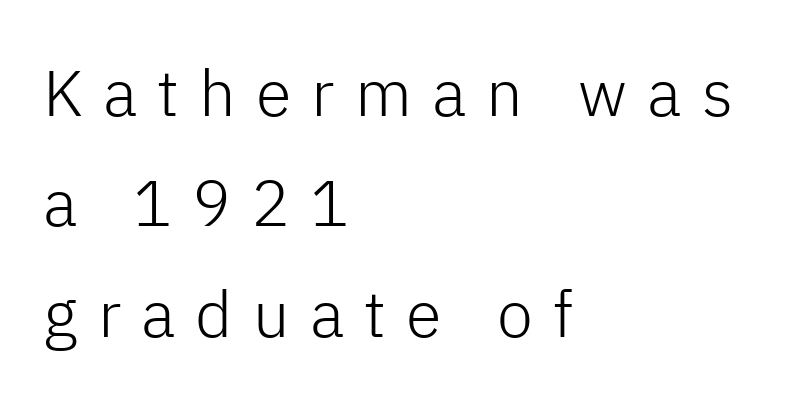
{"serif": "no", "italic": "no", "bold": "no", "weight": "light", "width": "normal", "stroke_contrast": "low", "x_height": "medium", "monospaced": "no", "underline": "no", "align": "left", "line_spacing": "normal", "line_spacing_ratio": 1.7, "letter_spacing": "wide", "letter_spacing_em": 0.31, "glyph_px": 65}
